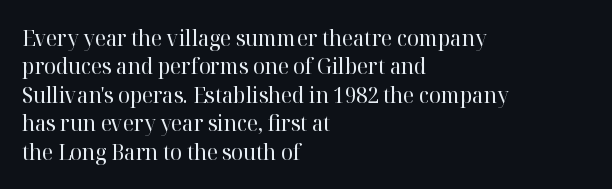
Rule under the text: the space is simply empty. Honestly, the letter spacing is just normal — you wouldn't notice it. The font's upright variant was chosen for this text. The strokes are not fattened; the text isn't bold. Layout note: lines flush left. The designer left line spacing at the default.
